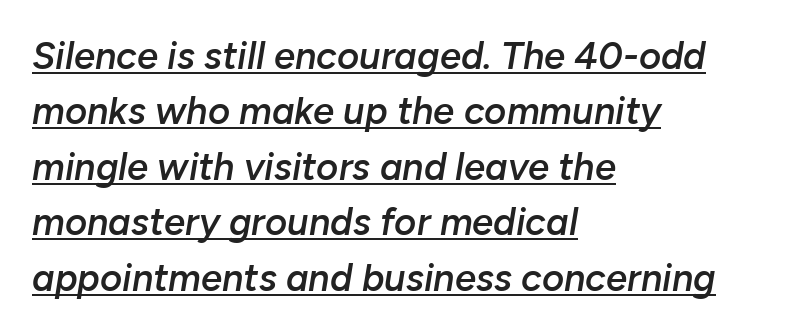
Q: Is the text bold? A: Semi-bold.
Q: Is the text italic (slanted)? A: Yes, it leans right by about 10 degrees.
Q: Is the text underlined? A: Yes.
Q: How is the paragraph aligned? A: Left-aligned.
Q: Is the spacing between letters normal or unusually wide? A: Normal.
Q: Is the spacing between lines tight, normal or loose? A: Normal.
Q: Width (condensed, normal, or wide)? A: Normal.
Q: Stroke contrast? A: Low.
Q: x-height? A: Medium.
Q: Monospaced? A: No.
